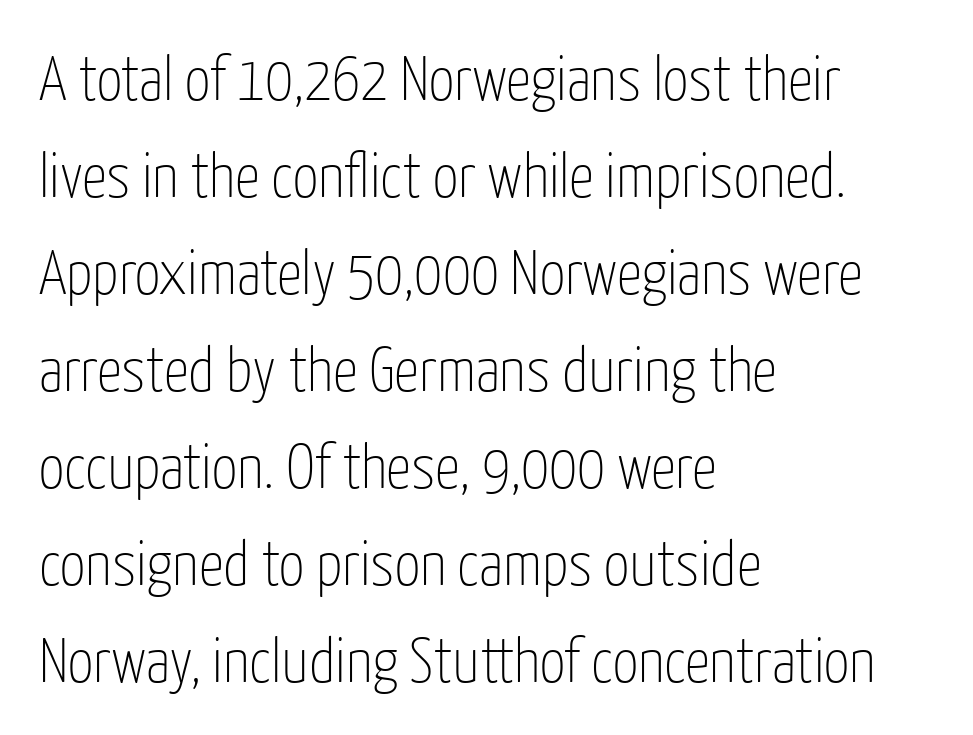
Q: Is the text bold? A: No.
Q: Is the text italic (slanted)? A: No, it is upright.
Q: Is the typeface a serif or a sans-serif typeface? A: Sans-serif.
Q: Is the text underlined? A: No.
Q: How is the paragraph aligned? A: Left-aligned.
Q: Is the spacing between letters normal or unusually wide? A: Normal.
Q: Is the spacing between lines tight, normal or loose? A: Normal.
Q: Width (condensed, normal, or wide)? A: Condensed.
Q: Stroke contrast? A: Low.
Q: x-height? A: Medium.
Q: Monospaced? A: No.
